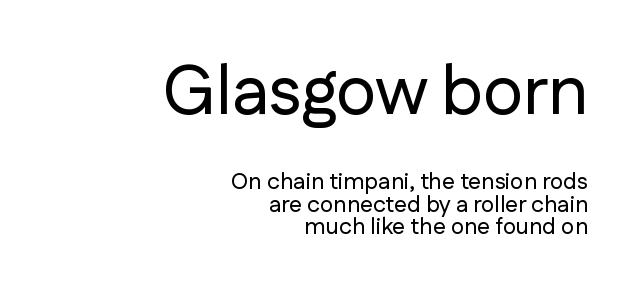
{"serif": "no", "italic": "no", "width": "normal", "stroke_contrast": "low", "x_height": "medium", "monospaced": "no", "underline": "no", "align": "right", "line_spacing": "tight", "line_spacing_ratio": 0.96, "letter_spacing": "normal", "letter_spacing_em": 0.0, "larger_block": "first", "size_ratio": 3.0, "glyph_px": 69}
